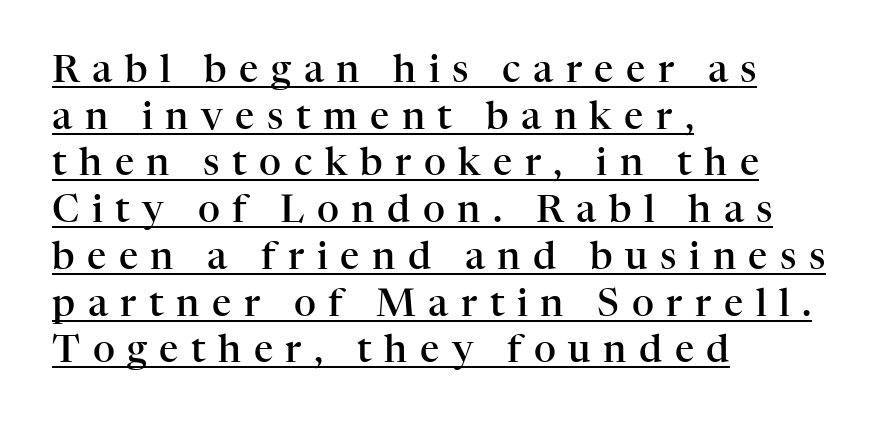
The image shows 38 px semibold serif type, upright; set left-aligned, line spacing 1.23x, unusually wide letter spacing (+0.33 em), underlined; high stroke contrast and a medium x-height.
